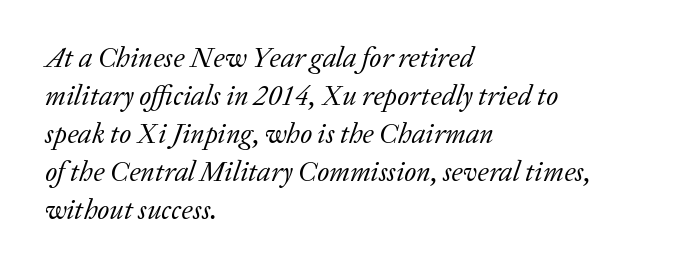
Q: Is the text bold? A: No.
Q: Is the text italic (slanted)? A: Yes, it leans right by about 20 degrees.
Q: Is the typeface a serif or a sans-serif typeface? A: Serif.
Q: Is the text underlined? A: No.
Q: How is the paragraph aligned? A: Left-aligned.
Q: Is the spacing between letters normal or unusually wide? A: Normal.
Q: Is the spacing between lines tight, normal or loose? A: Normal.
Q: Width (condensed, normal, or wide)? A: Normal.
Q: Stroke contrast? A: Low.
Q: x-height? A: Medium.
Q: Monospaced? A: No.
